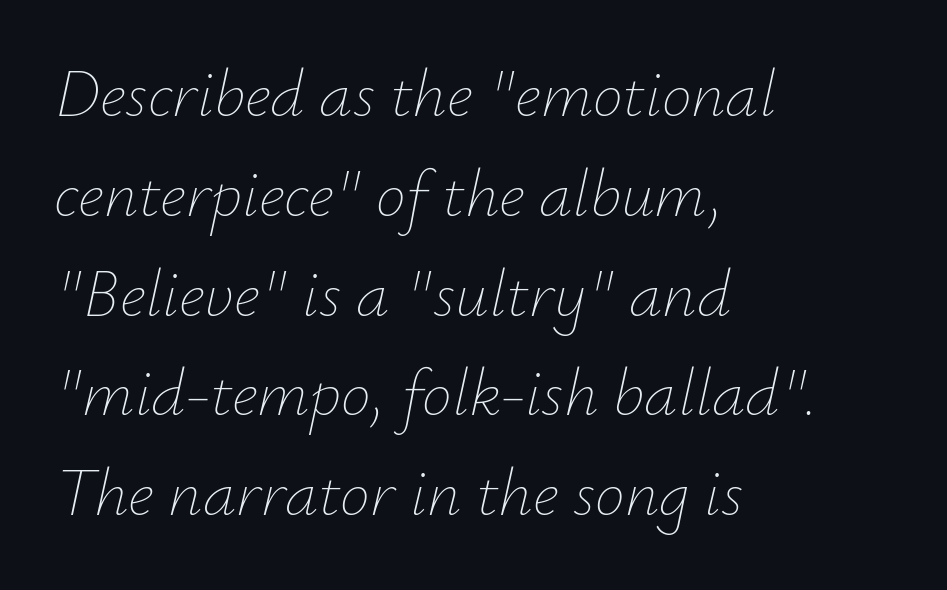
The image shows 67 px thin type, italic (leaning right); set left-aligned, normal line spacing (1.49x), normal letter spacing, not underlined; low stroke contrast and a small x-height.
